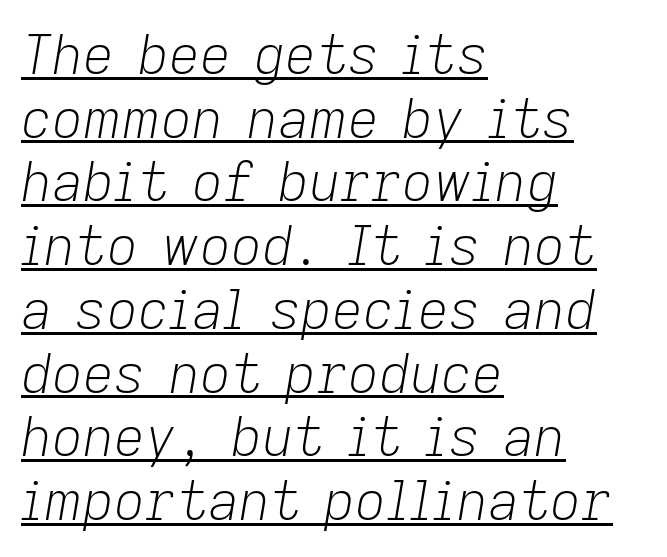
{"italic": "yes", "lean": "right", "slant_degrees": 9, "bold": "no", "weight": "light", "width": "normal", "stroke_contrast": "low", "x_height": "medium", "monospaced": "no", "underline": "yes", "align": "left", "line_spacing_ratio": 1.18, "letter_spacing": "normal", "letter_spacing_em": 0.0, "glyph_px": 54}
